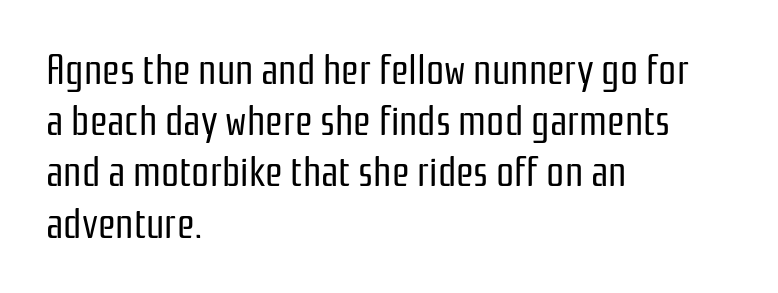
Q: Is the text bold? A: No.
Q: Is the text italic (slanted)? A: No, it is upright.
Q: Is the typeface a serif or a sans-serif typeface? A: Sans-serif.
Q: Is the text underlined? A: No.
Q: How is the paragraph aligned? A: Left-aligned.
Q: Is the spacing between letters normal or unusually wide? A: Normal.
Q: Is the spacing between lines tight, normal or loose? A: Normal.
Q: Width (condensed, normal, or wide)? A: Condensed.
Q: Stroke contrast? A: Low.
Q: x-height? A: Medium.
Q: Monospaced? A: No.
